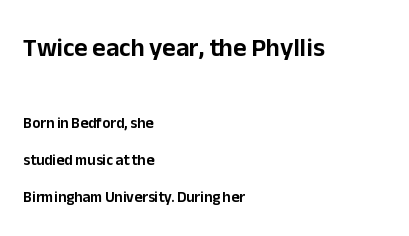
Compare the two chunks: the upper has the greater cap height. Caption: standard tracking, unaltered. The designer dialed line spacing up above the default. Unmarked baselines from the first word to the last. Nope, not italic — everything's standing straight.
